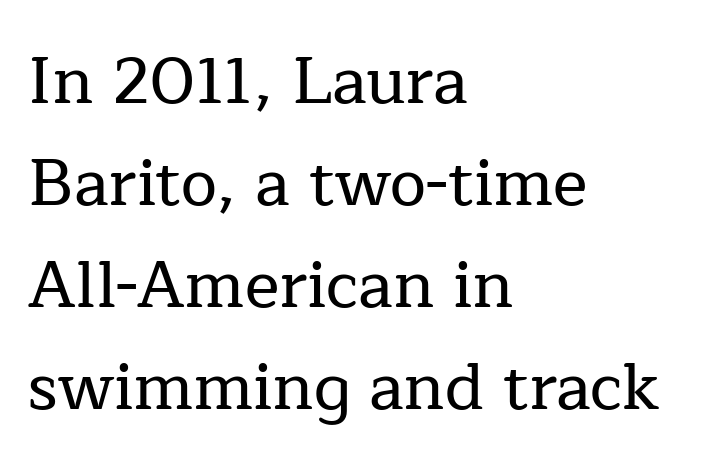
Quick note: not italic, upright. Look at the bottom of the vertical strokes: they flare into serifs here. The type is set solid horizontally, with unmodified tracking. Varying glyph widths throughout — classic text-font behaviour. Honestly, there is no underline to notice here at all. The ragged edge is on the right, which tells us the setting is flush left.
